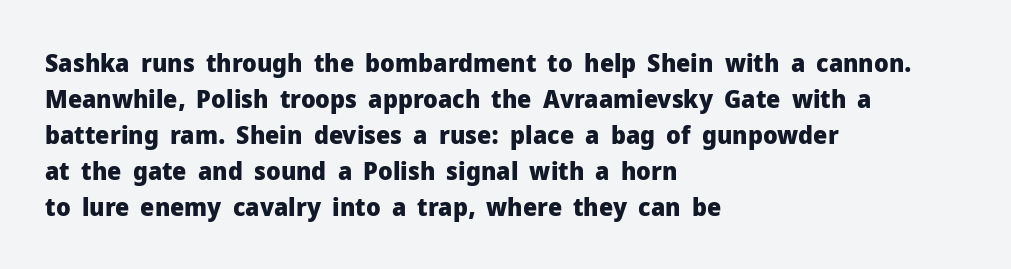
Nope, not italic — everything's standing straight. A normal amount of white space separates one row of letters from the next. Pretty heavy lettering here — definitely bold. Line starts are locked; line ends wander. Tracking here is standard; glyphs follow each other at the usual distance. Decoration check: the copy has no underline.
